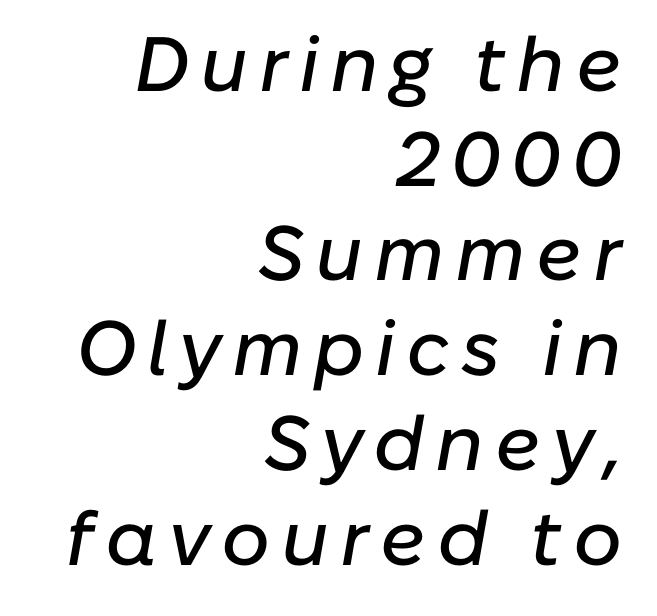
Quick note: underline off. Slant detected: the letters are inclined. These lines are rendered in a variable-pitch font. These lines stack with their right ends in a neat column.
